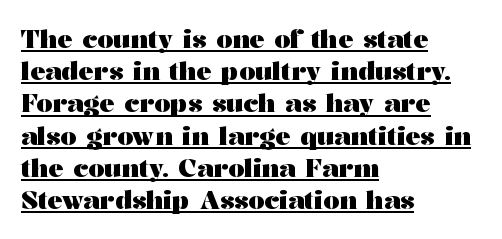
The image shows 25 px bold type, upright; set left-aligned, normal line spacing (1.29x), normal letter spacing, underlined.
